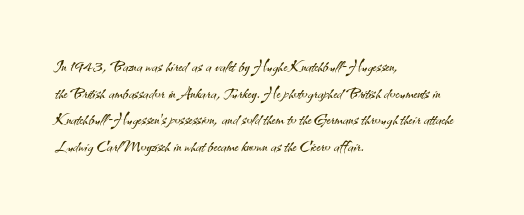
{"bold": "no", "underline": "no", "align": "left", "line_spacing": "normal", "line_spacing_ratio": 1.27, "letter_spacing": "normal", "letter_spacing_em": 0.0, "glyph_px": 21}
